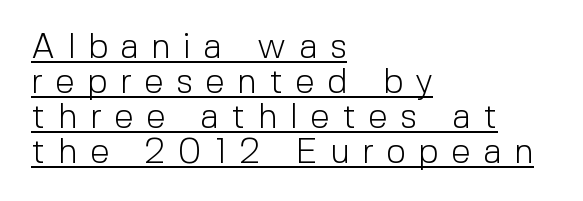
The image shows 35 px light sans-serif type, upright; set left-aligned, tight line spacing (1.0x), unusually wide letter spacing (+0.36 em), underlined; a medium x-height.
